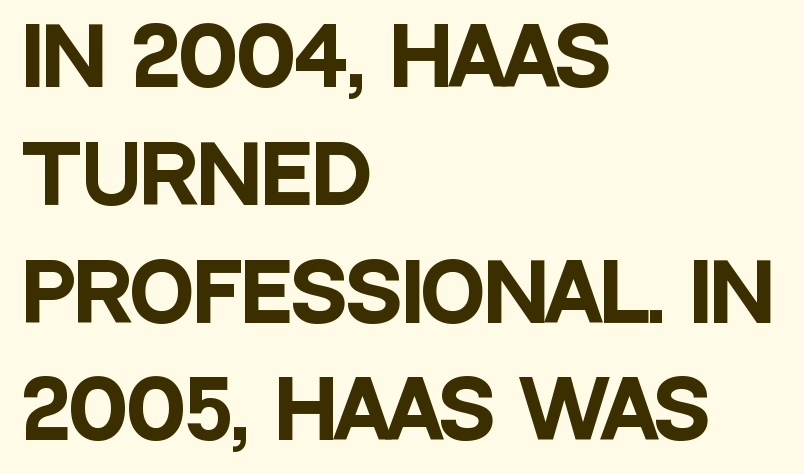
Q: Is the text bold? A: Yes.
Q: Is the text italic (slanted)? A: No, it is upright.
Q: Is the typeface a serif or a sans-serif typeface? A: Sans-serif.
Q: Is the text underlined? A: No.
Q: How is the paragraph aligned? A: Left-aligned.
Q: Is the spacing between letters normal or unusually wide? A: Normal.
Q: Is the spacing between lines tight, normal or loose? A: Normal.
Q: Width (condensed, normal, or wide)? A: Condensed.
Q: Stroke contrast? A: Low.
Q: x-height? A: Large.
Q: Monospaced? A: No.
